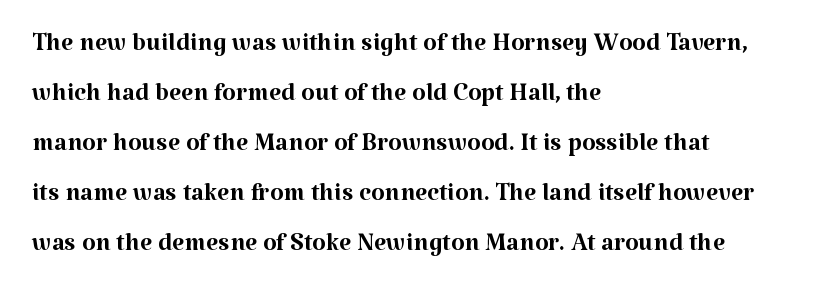
{"serif": "yes", "italic": "no", "bold": "no", "weight": "regular", "width": "normal", "stroke_contrast": "medium", "x_height": "medium", "monospaced": "no", "underline": "no", "align": "left", "line_spacing": "normal", "line_spacing_ratio": 1.43, "letter_spacing": "normal", "letter_spacing_em": 0.0, "glyph_px": 35}
